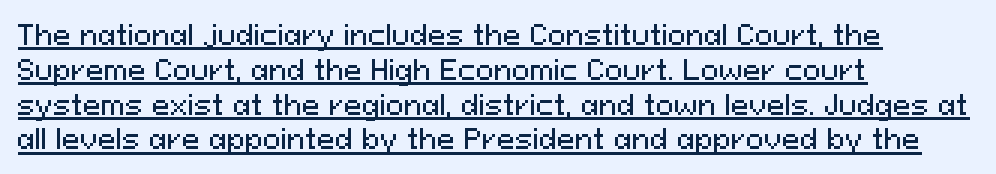
Q: Is the text italic (slanted)? A: No, it is upright.
Q: Is the text underlined? A: Yes.
Q: How is the paragraph aligned? A: Left-aligned.
Q: Is the spacing between letters normal or unusually wide? A: Normal.
Q: Is the spacing between lines tight, normal or loose? A: Normal.
